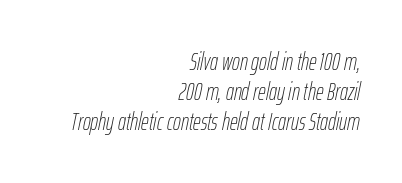
Q: Is the text bold? A: No.
Q: Is the text italic (slanted)? A: Yes, it leans right by about 12 degrees.
Q: Is the text underlined? A: No.
Q: How is the paragraph aligned? A: Right-aligned.
Q: Is the spacing between letters normal or unusually wide? A: Normal.
Q: Is the spacing between lines tight, normal or loose? A: Normal.
